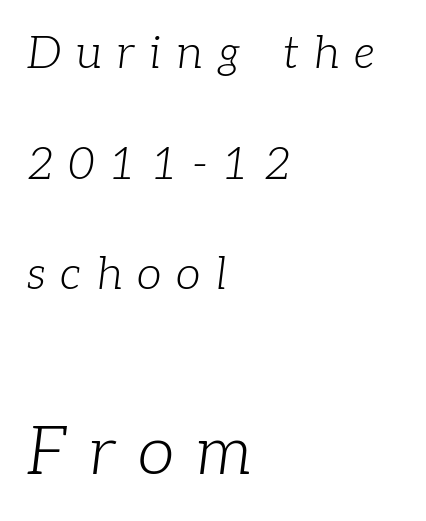
{"serif": "yes", "italic": "yes", "lean": "right", "slant_degrees": 7, "bold": "no", "weight": "light", "width": "normal", "stroke_contrast": "low", "x_height": "medium", "monospaced": "no", "underline": "no", "align": "left", "line_spacing": "loose", "line_spacing_ratio": 2.46, "letter_spacing": "wide", "letter_spacing_em": 0.33, "larger_block": "second", "size_ratio": 1.49, "glyph_px": 67}
